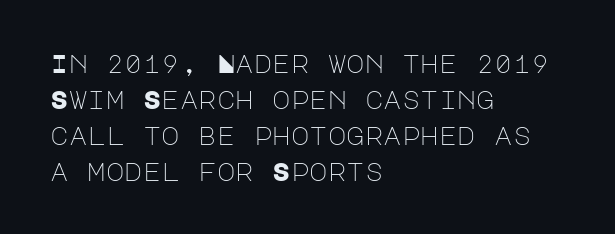
The rendering anchors every line to the left-hand side. Words appear dense and cohesive because spacing is normal. Does the leading feel generous? No, just average. A quiet, ordinary-to-light weight characterises the typeface.
